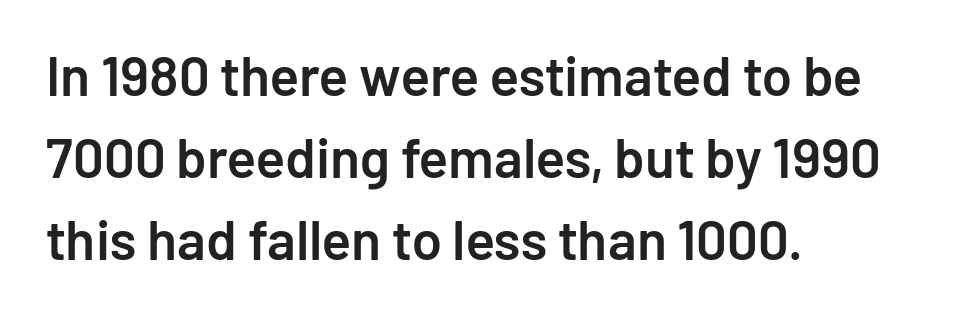
{"serif": "no", "italic": "no", "bold": "semi", "weight": "semibold", "width": "normal", "stroke_contrast": "low", "x_height": "medium", "monospaced": "no", "underline": "no", "align": "left", "line_spacing": "normal", "line_spacing_ratio": 1.49, "letter_spacing": "normal", "letter_spacing_em": 0.0, "glyph_px": 55}
